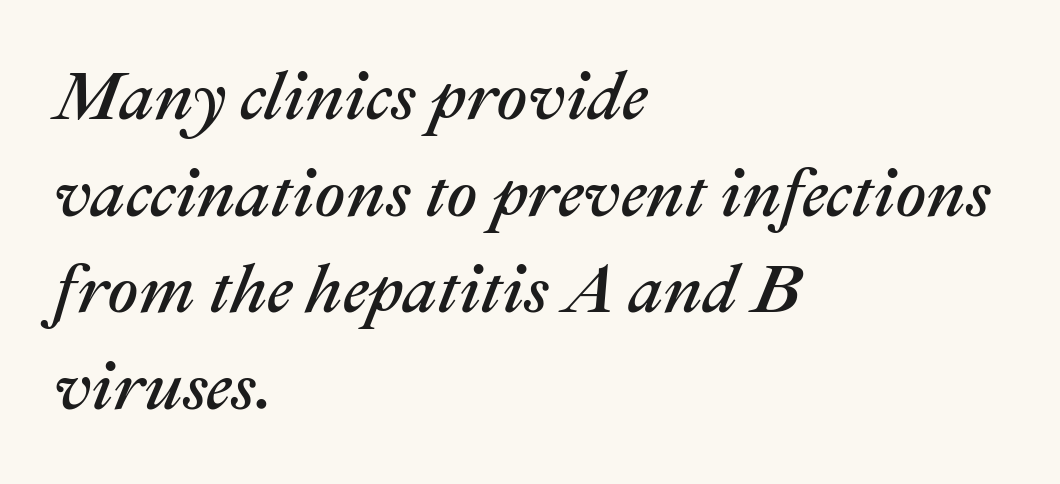
Q: Is the text italic (slanted)? A: Yes, it leans right by about 22 degrees.
Q: Is the text underlined? A: No.
Q: How is the paragraph aligned? A: Left-aligned.
Q: Is the spacing between letters normal or unusually wide? A: Normal.
Q: Is the spacing between lines tight, normal or loose? A: Normal.
Q: Width (condensed, normal, or wide)? A: Normal.
Q: Stroke contrast? A: Medium.
Q: x-height? A: Medium.
Q: Monospaced? A: No.
